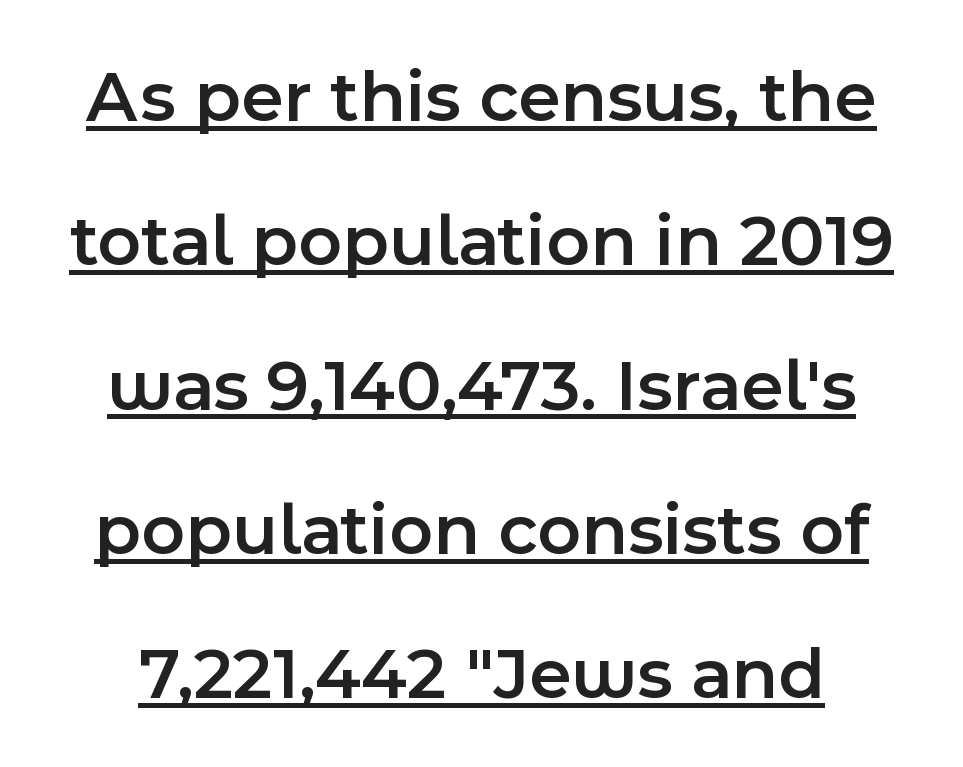
{"serif": "no", "italic": "no", "bold": "semi", "weight": "semibold", "width": "normal", "x_height": "medium", "monospaced": "no", "underline": "yes", "line_spacing": "loose", "line_spacing_ratio": 1.95, "letter_spacing": "normal", "letter_spacing_em": 0.0, "glyph_px": 74}
